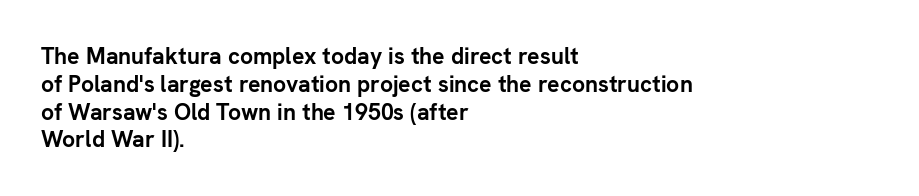
Short and long lines alike share a common starting point at left. Unlike italic type, these characters show no tilt at all. The passage shown is emphatically bold. The face used here is rendered with its standard letterfit. The space beneath each line is pristine and unruled.
